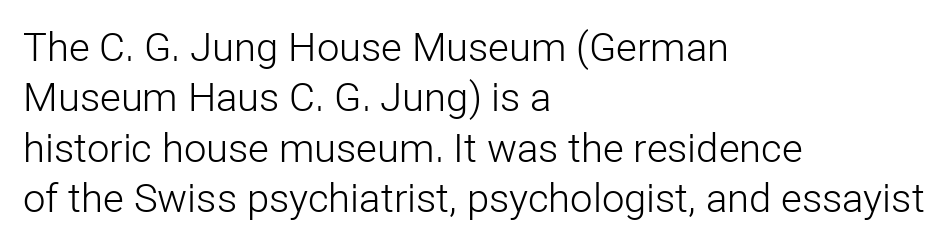
Casual observation: everything's shoved over to the left. Each letter's strokes conclude bluntly, with no projecting serifs. This sample has the flowing, uneven cadence of proportional lettering. Regular leading. Default kerning and tracking; the words read as compact shapes. If you drew a line through each stem, it would be perfectly vertical.
